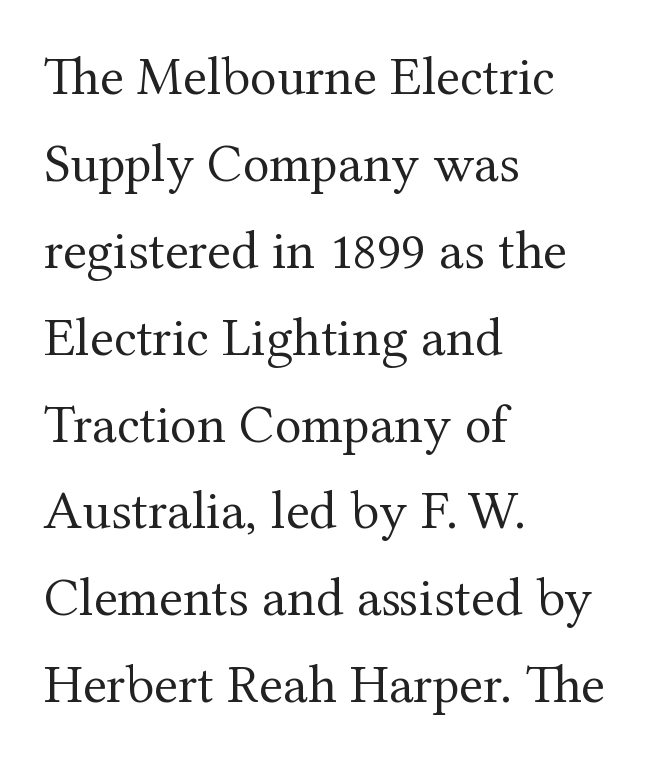
The image shows 55 px regular-weight serif type, upright; set left-aligned, normal line spacing (1.58x), normal letter spacing, not underlined; medium stroke contrast and a medium x-height.
